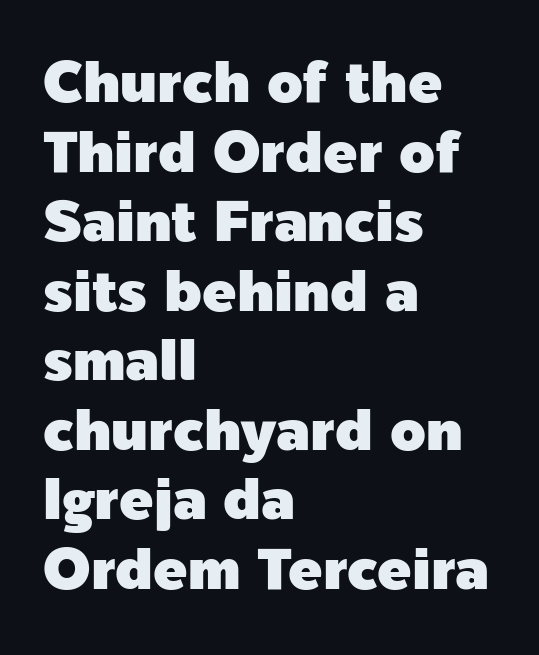
{"serif": "no", "italic": "no", "width": "normal", "x_height": "medium", "monospaced": "no", "underline": "no", "align": "left", "line_spacing_ratio": 1.22, "letter_spacing": "normal", "letter_spacing_em": 0.0, "glyph_px": 57}
